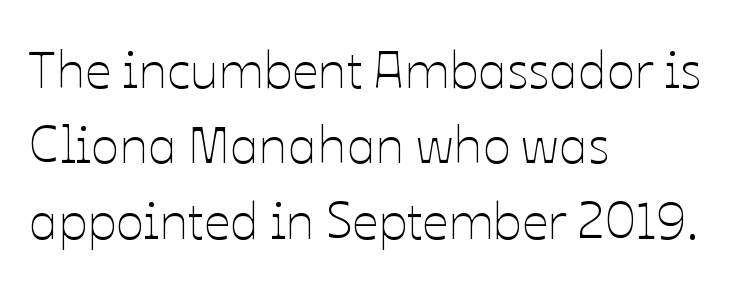
Q: Is the text bold? A: No.
Q: Is the text italic (slanted)? A: No, it is upright.
Q: Is the text underlined? A: No.
Q: How is the paragraph aligned? A: Left-aligned.
Q: Is the spacing between letters normal or unusually wide? A: Normal.
Q: Is the spacing between lines tight, normal or loose? A: Normal.
Q: Width (condensed, normal, or wide)? A: Normal.
Q: Stroke contrast? A: Low.
Q: x-height? A: Medium.
Q: Monospaced? A: No.
